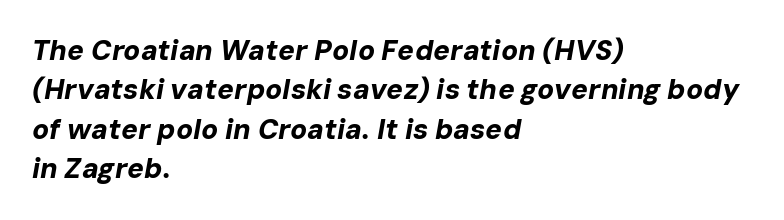
The image shows 28 px bold type, italic (leaning right); set left-aligned, normal line spacing (1.41x), normal letter spacing, not underlined; low stroke contrast and a medium x-height.
